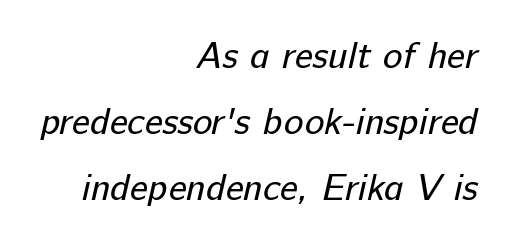
The image shows 37 px regular-weight sans-serif type; set right-aligned, line spacing 1.78x, normal letter spacing, not underlined; low stroke contrast and a medium x-height.
